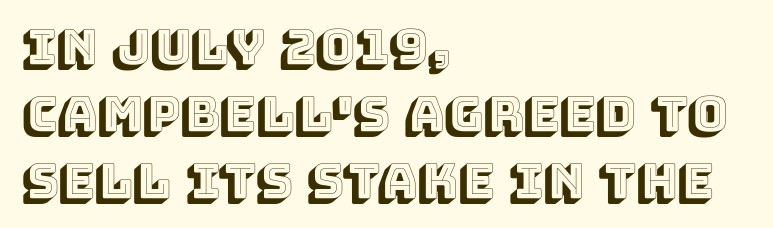
The image shows 48 px text type, upright; set left-aligned, normal line spacing (1.4x), normal letter spacing, not underlined; a large x-height.
